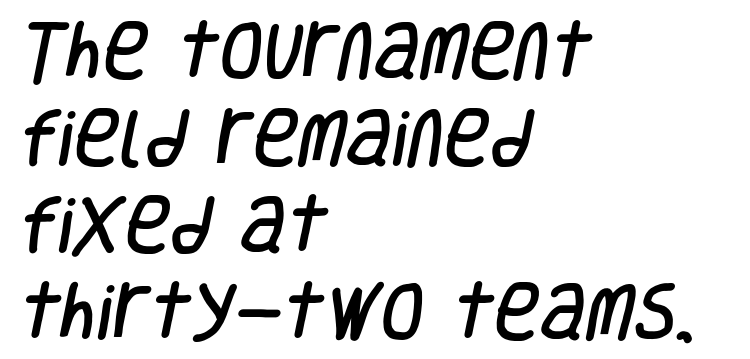
This rendering leaves character spacing at its baseline value. Is there much room between lines? A standard amount, neither cramped nor airy. The rag falls on the right side of this text block. These lines are rendered in a variable-pitch font.
